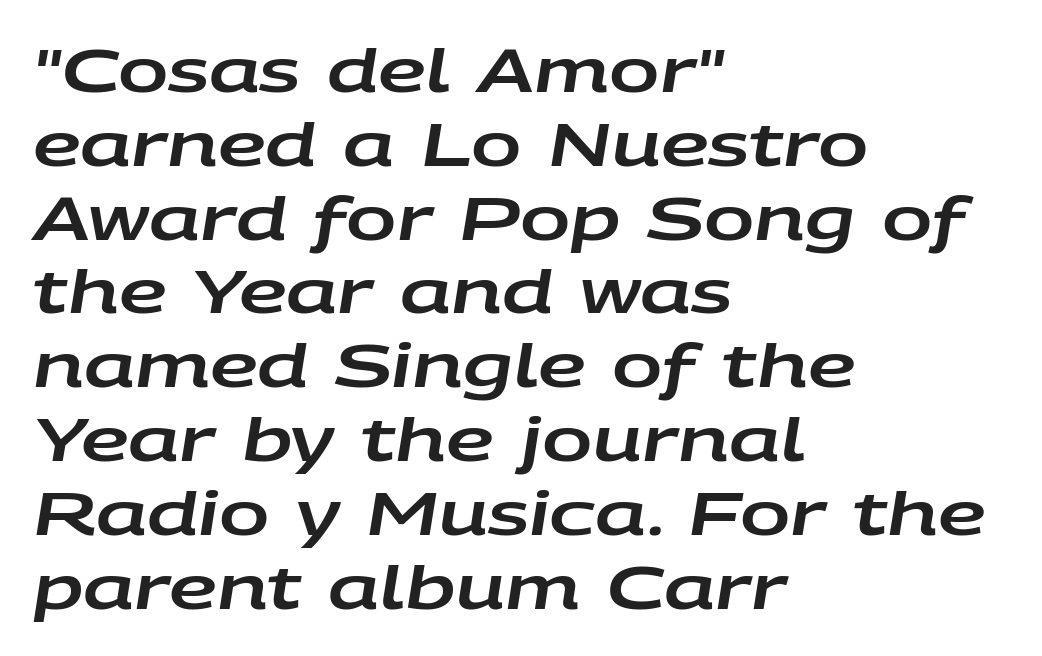
No word sits above an underline. Character widths vary here, with narrow letters taking less room than wide ones. Emphasis-style slanted type is in use. Tracking value appears to be zero — textbook default spacing. The lines are quadded left.
